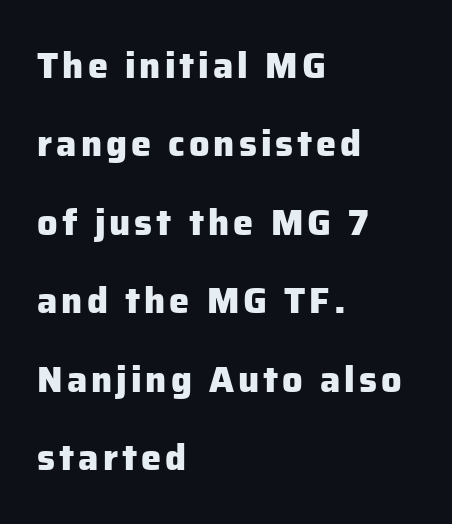
The image shows 36 px heavy sans-serif type, upright; set left-aligned, loose line spacing (2.18x), not underlined; low stroke contrast and a medium x-height.
